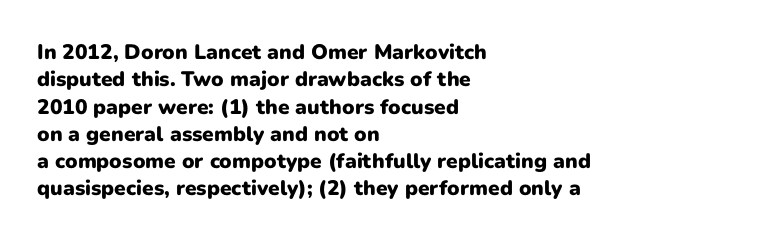
The rendering anchors every line to the left-hand side. This is the regular roman posture of the typeface. A normal amount of white space separates one row of letters from the next. The face used here is rendered with its standard letterfit. A clean baseline with only descenders dipping below it. The sample has been set heavy, in full bold.
